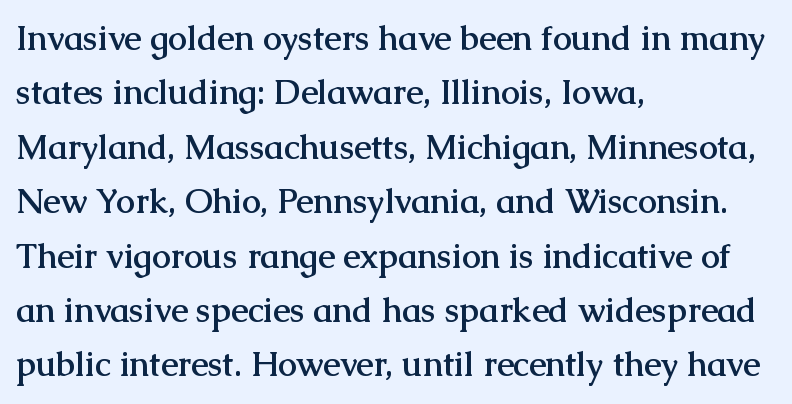
The image shows 34 px semibold serif type, upright; set left-aligned, normal line spacing (1.6x), normal letter spacing, not underlined; medium stroke contrast and a medium x-height.
